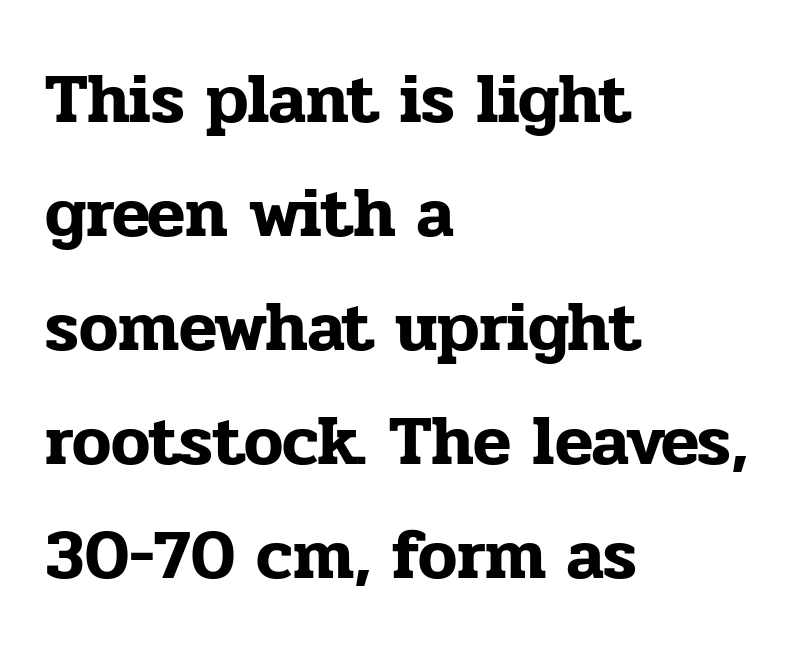
The image shows 70 px serif type, upright; set left-aligned, normal line spacing (1.63x), normal letter spacing, not underlined; low stroke contrast and a medium x-height.
